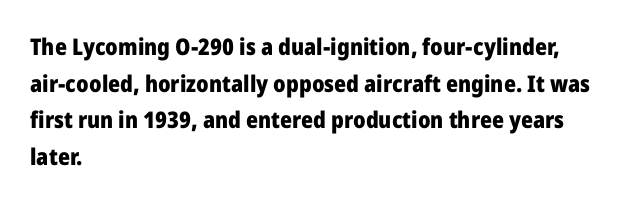
The image shows 23 px bold type, upright; set left-aligned, normal line spacing (1.59x), normal letter spacing, not underlined.
